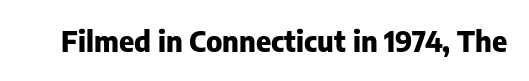
Q: Is the text bold? A: Yes.
Q: Is the text italic (slanted)? A: No, it is upright.
Q: Is the typeface a serif or a sans-serif typeface? A: Sans-serif.
Q: Is the text underlined? A: No.
Q: Is the spacing between letters normal or unusually wide? A: Normal.
Q: Width (condensed, normal, or wide)? A: Normal.
Q: Stroke contrast? A: Low.
Q: x-height? A: Medium.
Q: Monospaced? A: No.
